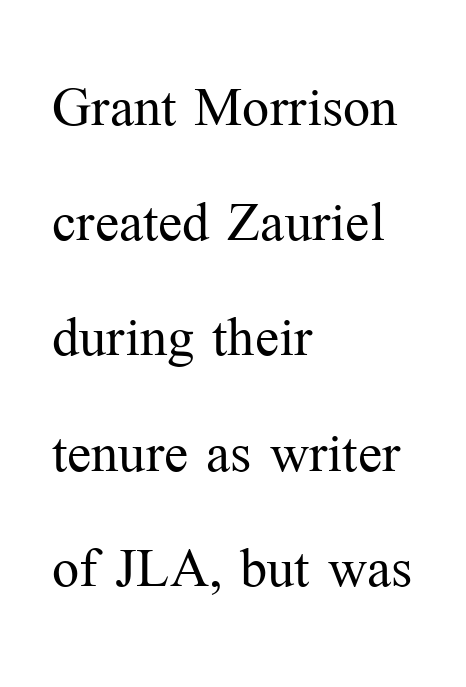
The image shows 72 px light serif type, upright; set left-aligned, normal line spacing (1.6x), normal letter spacing, not underlined; medium stroke contrast and a medium x-height.
